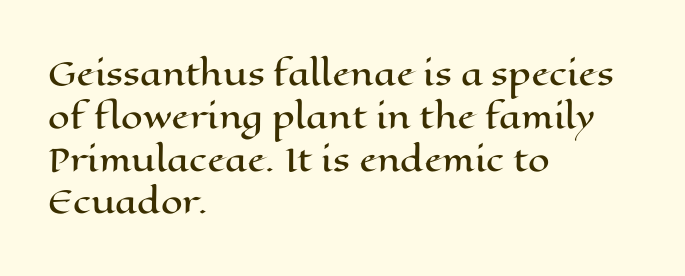
Horizontally, the lines are justified to the leading edge only. Does the lettering tilt? It doesn't — this is upright. The leading is moderate, giving the passage an even texture. Spacing between characters is what you'd get straight out of the box. Underlining? Definitely not there.
